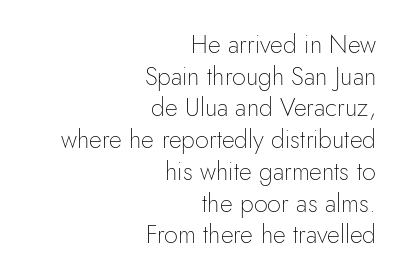
The image shows 25 px text type, upright; set right-aligned, normal line spacing (1.27x), normal letter spacing, not underlined.
